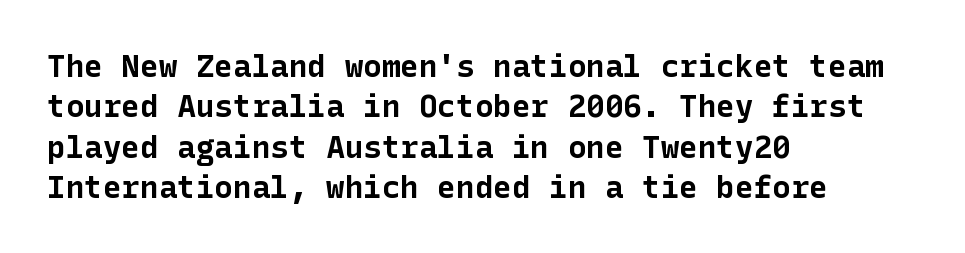
Q: Is the text bold? A: Yes.
Q: Is the text italic (slanted)? A: No, it is upright.
Q: Is the typeface a serif or a sans-serif typeface? A: Sans-serif.
Q: Is the text underlined? A: No.
Q: How is the paragraph aligned? A: Left-aligned.
Q: Is the spacing between letters normal or unusually wide? A: Normal.
Q: Is the spacing between lines tight, normal or loose? A: Normal.
Q: Width (condensed, normal, or wide)? A: Normal.
Q: Stroke contrast? A: Low.
Q: x-height? A: Medium.
